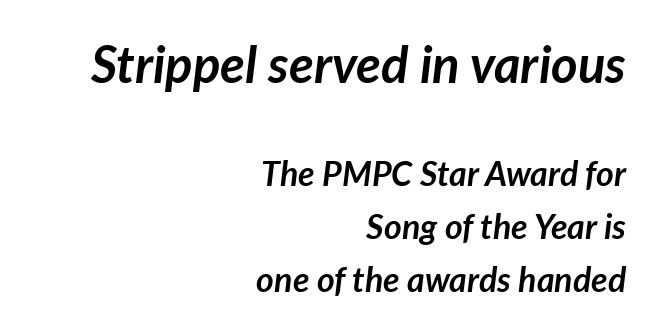
Q: Is the text bold? A: Yes.
Q: Is the text italic (slanted)? A: Yes, it leans right by about 7 degrees.
Q: Is the text underlined? A: No.
Q: How is the paragraph aligned? A: Right-aligned.
Q: Is the spacing between letters normal or unusually wide? A: Normal.
Q: Is the spacing between lines tight, normal or loose? A: Normal.
Q: Which block of text is set in a larger size, the first (top) or the second (bottom)? A: The first (top) one.
Q: Width (condensed, normal, or wide)? A: Normal.
Q: Stroke contrast? A: Low.
Q: x-height? A: Medium.
Q: Monospaced? A: No.
